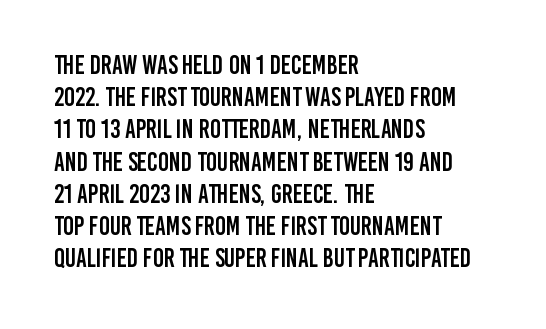
{"italic": "no", "underline": "no", "align": "left", "line_spacing_ratio": 1.24, "letter_spacing": "normal", "letter_spacing_em": 0.0, "glyph_px": 26}
